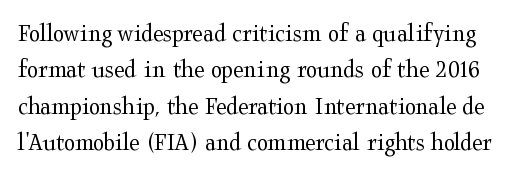
The image shows 26 px text type, upright; set normal line spacing (1.4x), normal letter spacing, not underlined.
